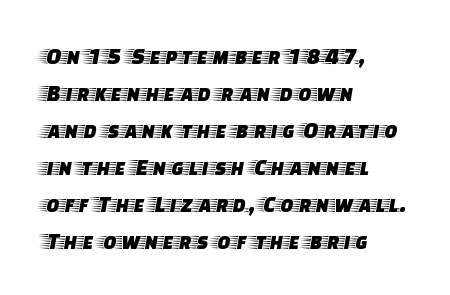
Q: Is the text italic (slanted)? A: Yes.
Q: Is the text underlined? A: No.
Q: How is the paragraph aligned? A: Left-aligned.
Q: Is the spacing between letters normal or unusually wide? A: Normal.
Q: Is the spacing between lines tight, normal or loose? A: Normal.
